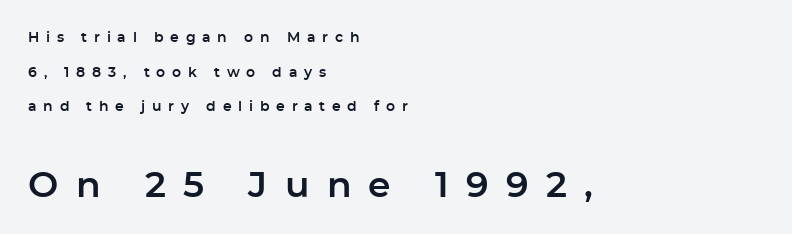
{"serif": "no", "italic": "no", "width": "normal", "stroke_contrast": "low", "x_height": "medium", "monospaced": "no", "underline": "no", "align": "left", "line_spacing": "loose", "line_spacing_ratio": 2.48, "letter_spacing": "wide", "letter_spacing_em": 0.48, "larger_block": "second", "size_ratio": 2.57, "glyph_px": 36}
